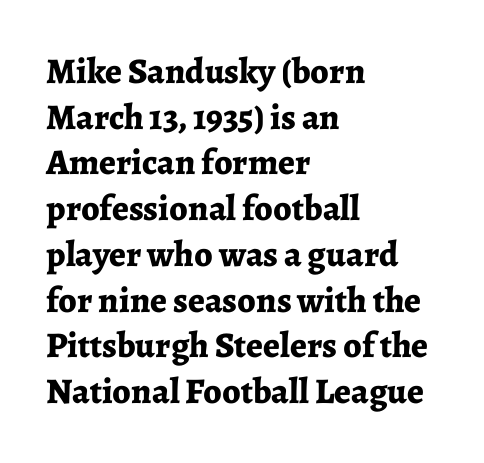
In terms of posture, this sample is upright. The area under the type is left untouched. Summary of vertical rhythm: regular, with standard interline spacing. Visually the block forms a straight wall on the left and a jagged coastline on the right. Default kerning and tracking; the words read as compact shapes.
